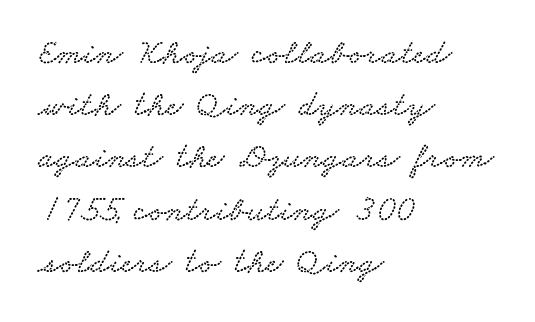
Q: Is the typeface a serif or a sans-serif typeface? A: Serif.
Q: Is the text underlined? A: No.
Q: How is the paragraph aligned? A: Left-aligned.
Q: Is the spacing between letters normal or unusually wide? A: Normal.
Q: Is the spacing between lines tight, normal or loose? A: Normal.
Q: Width (condensed, normal, or wide)? A: Wide.
Q: Stroke contrast? A: Low.
Q: x-height? A: Small.
Q: Monospaced? A: No.
